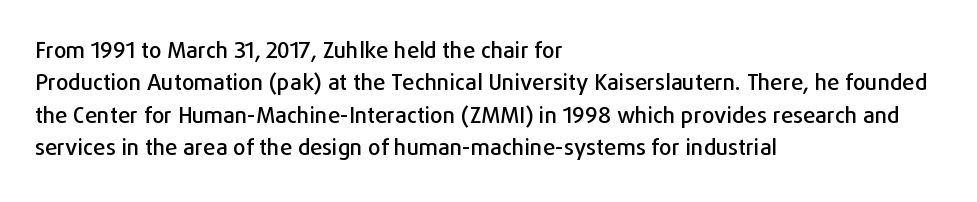
{"italic": "no", "underline": "no", "align": "left", "line_spacing": "normal", "line_spacing_ratio": 1.47, "letter_spacing": "normal", "letter_spacing_em": 0.0, "glyph_px": 22}
